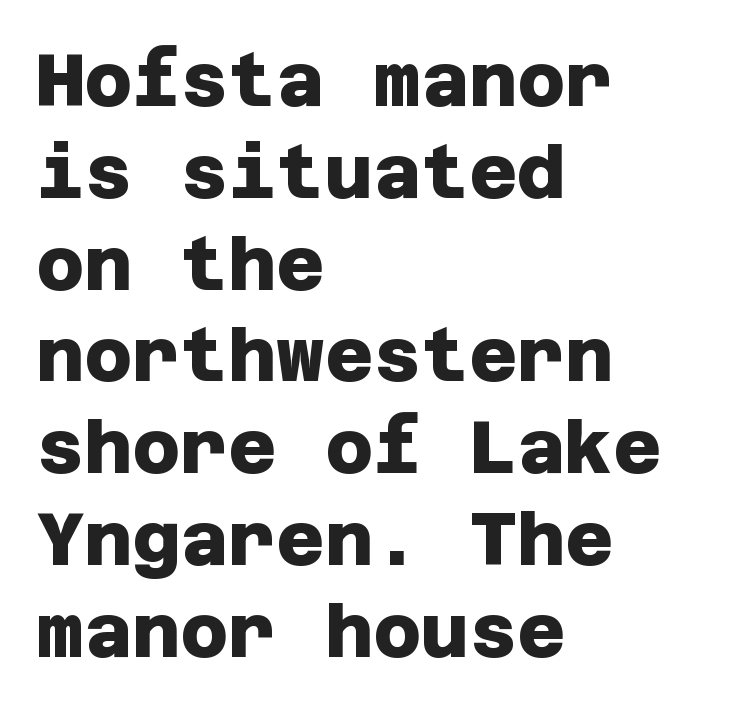
Q: Is the text bold? A: Yes.
Q: Is the typeface a serif or a sans-serif typeface? A: Sans-serif.
Q: Is the text underlined? A: No.
Q: How is the paragraph aligned? A: Left-aligned.
Q: Is the spacing between letters normal or unusually wide? A: Normal.
Q: Width (condensed, normal, or wide)? A: Normal.
Q: Stroke contrast? A: Low.
Q: x-height? A: Large.
